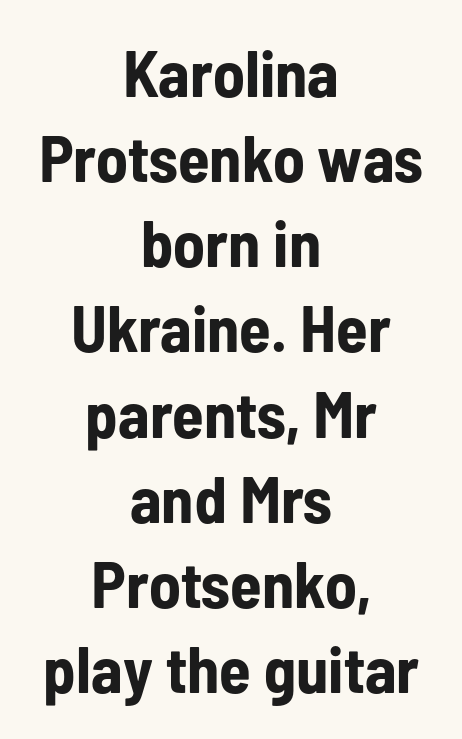
Q: Is the text bold? A: Yes.
Q: Is the text italic (slanted)? A: No, it is upright.
Q: Is the typeface a serif or a sans-serif typeface? A: Sans-serif.
Q: Is the text underlined? A: No.
Q: How is the paragraph aligned? A: Centered.
Q: Is the spacing between letters normal or unusually wide? A: Normal.
Q: Is the spacing between lines tight, normal or loose? A: Normal.
Q: Width (condensed, normal, or wide)? A: Condensed.
Q: Stroke contrast? A: Low.
Q: x-height? A: Medium.
Q: Monospaced? A: No.
